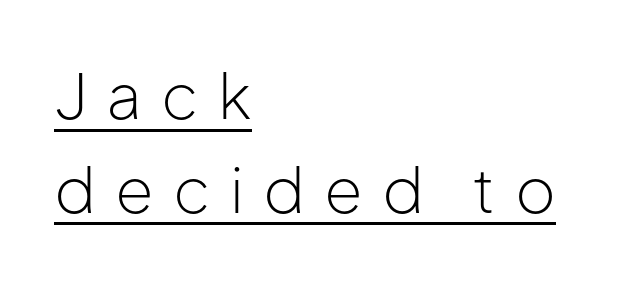
You can tell from the bare stems that sans-serif type was used. The face looks like a standard text weight, possibly lighter. The compositor pushed each line to the left boundary. Display-style spreading of the glyphs; the letterfit is very open. It's the straight-up-and-down kind of type.
